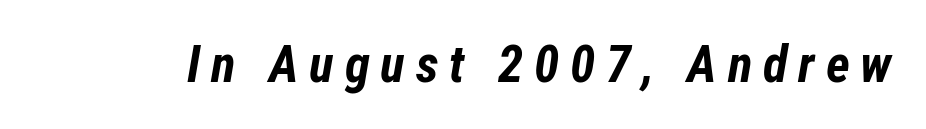
Q: Is the text bold? A: Yes.
Q: Is the text italic (slanted)? A: Yes, it leans right by about 12 degrees.
Q: Is the text underlined? A: No.
Q: Is the spacing between letters normal or unusually wide? A: Unusually wide.
Q: Width (condensed, normal, or wide)? A: Condensed.
Q: Stroke contrast? A: Low.
Q: x-height? A: Medium.
Q: Monospaced? A: No.
